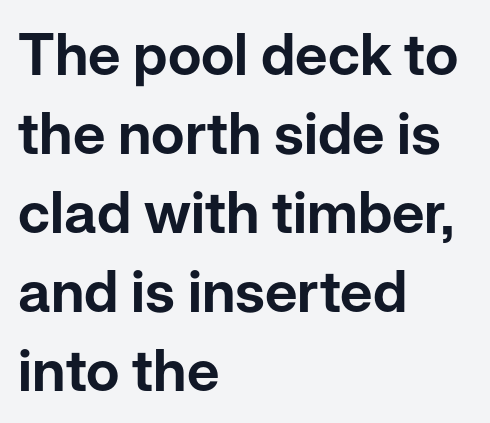
The image shows 58 px sans-serif type, upright; set left-aligned, normal line spacing (1.36x), normal letter spacing, not underlined; low stroke contrast and a medium x-height.
